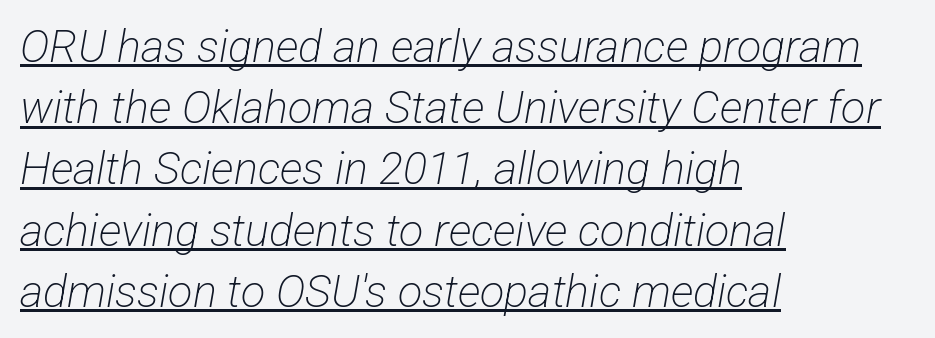
The strokes are not fattened; the text isn't bold. Between one letter and the next there's only the usual sliver of space. Every row of glyphs begins at an identical x-position on the left. These characters rest on top of a visible drawn line.
